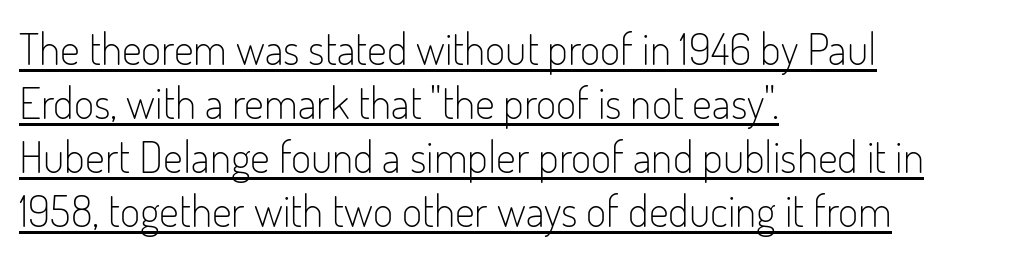
{"serif": "no", "italic": "no", "bold": "no", "weight": "light", "width": "condensed", "stroke_contrast": "low", "x_height": "small", "monospaced": "no", "underline": "yes", "align": "left", "line_spacing_ratio": 1.23, "letter_spacing": "normal", "letter_spacing_em": 0.0, "glyph_px": 44}
